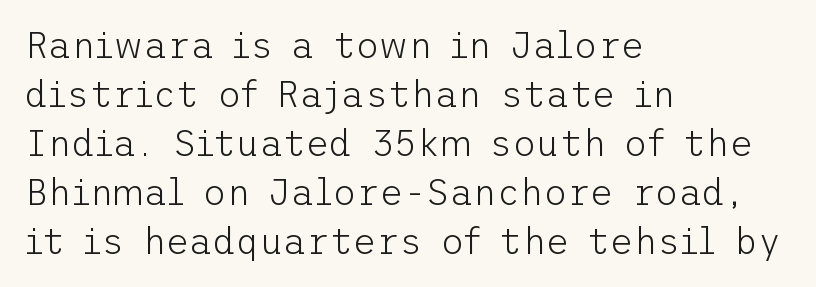
Descenders are the only things crossing below the line. Posture: vertical. Rows of type keep a routine distance in the vertical direction. Is the stroke heavy? The answer is a plain regular-or-lighter. The rag falls on the right side of this text block. Nothing sits at the stroke ends, so this counts as sans-serif.
